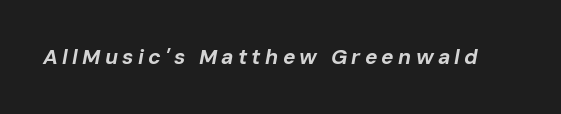
Compared with ordinary roman type, these characters are visibly tilted. The font is running at its bold setting. Words appear elongated and porous because spacing is wide. Beneath every word, the page is bare.
